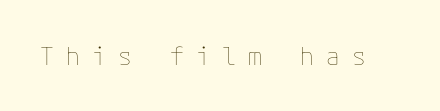
A roman cut, with each character standing at attention. Honestly, the letter spacing is so wide it's the main thing you notice. The strokes are not fattened; the text isn't bold. Only glyphs here, with clear space below each row.
